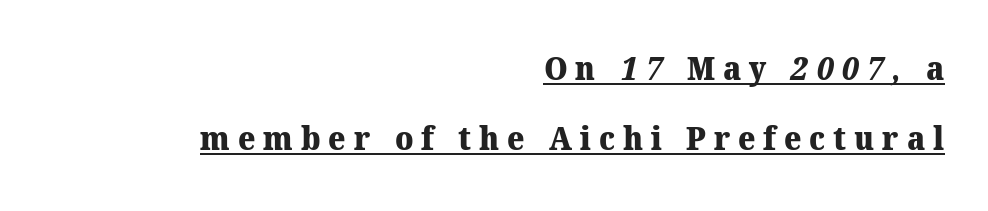
{"serif": "yes", "bold": "yes", "weight": "heavy", "width": "normal", "stroke_contrast": "medium", "x_height": "medium", "monospaced": "no", "underline": "yes", "align": "right", "line_spacing": "loose", "line_spacing_ratio": 2.12, "letter_spacing": "wide", "letter_spacing_em": 0.24, "glyph_px": 33}
